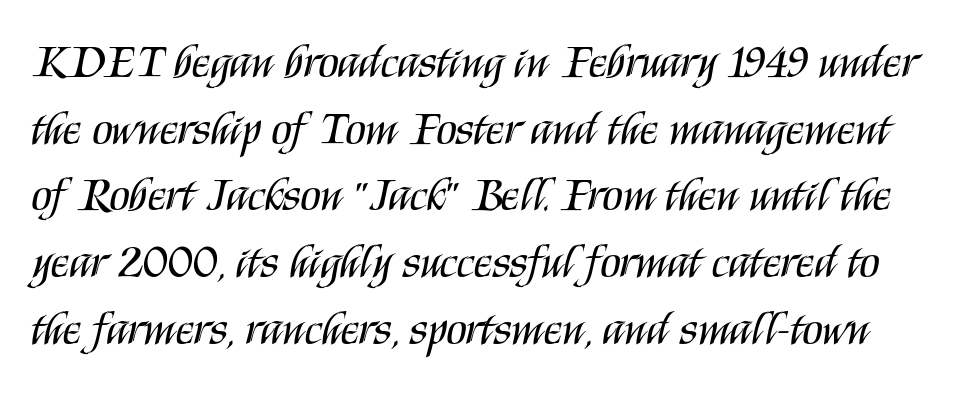
Q: Is the text bold? A: No.
Q: Is the text italic (slanted)? A: Yes.
Q: Is the typeface a serif or a sans-serif typeface? A: Sans-serif.
Q: Is the text underlined? A: No.
Q: Is the spacing between letters normal or unusually wide? A: Normal.
Q: Is the spacing between lines tight, normal or loose? A: Normal.
Q: Width (condensed, normal, or wide)? A: Condensed.
Q: Stroke contrast? A: Medium.
Q: x-height? A: Large.
Q: Monospaced? A: No.
